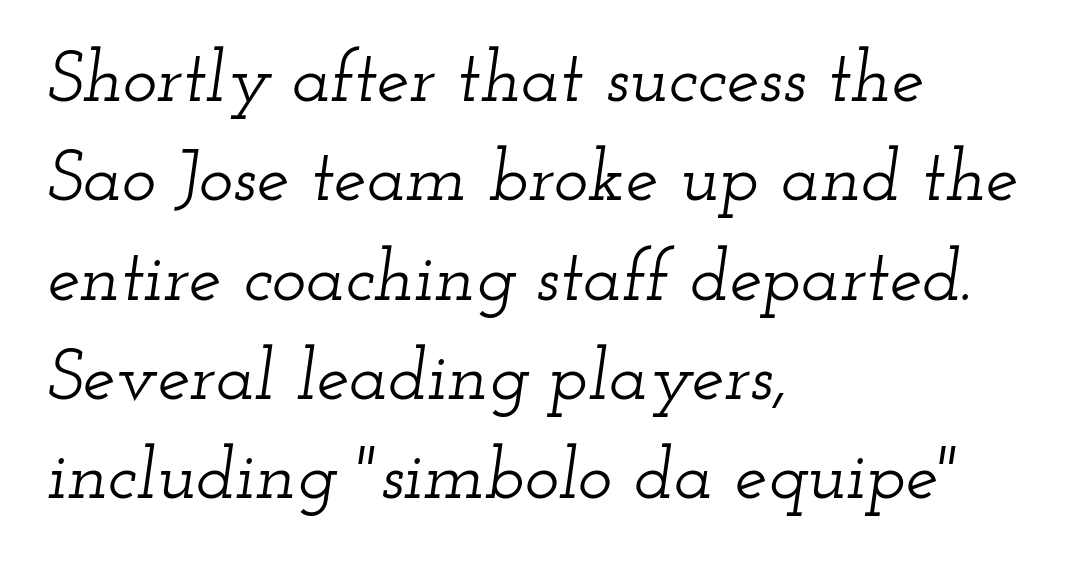
{"serif": "yes", "italic": "yes", "lean": "right", "slant_degrees": 12, "width": "wide", "stroke_contrast": "low", "x_height": "small", "monospaced": "no", "underline": "no", "align": "left", "line_spacing": "normal", "line_spacing_ratio": 1.36, "letter_spacing": "normal", "letter_spacing_em": 0.0, "glyph_px": 73}
